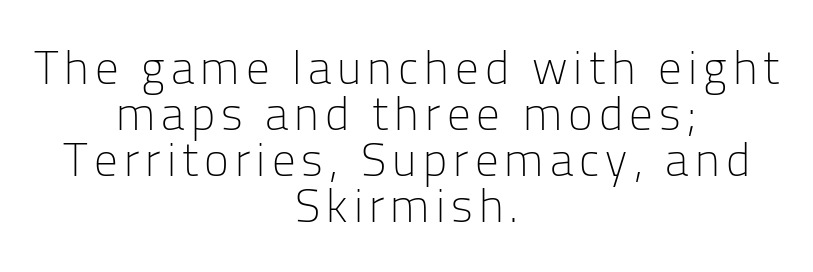
Q: Is the text bold? A: No.
Q: Is the text italic (slanted)? A: No, it is upright.
Q: Is the typeface a serif or a sans-serif typeface? A: Sans-serif.
Q: Is the text underlined? A: No.
Q: How is the paragraph aligned? A: Centered.
Q: Is the spacing between lines tight, normal or loose? A: Tight.
Q: Width (condensed, normal, or wide)? A: Normal.
Q: Stroke contrast? A: Low.
Q: x-height? A: Medium.
Q: Monospaced? A: No.
